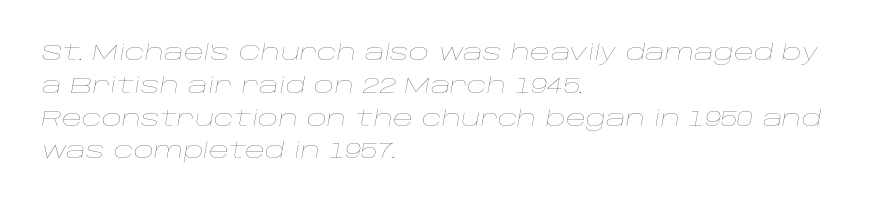
Q: Is the text bold? A: No.
Q: Is the text italic (slanted)? A: Yes, it leans right by about 10 degrees.
Q: Is the text underlined? A: No.
Q: How is the paragraph aligned? A: Left-aligned.
Q: Is the spacing between letters normal or unusually wide? A: Normal.
Q: Is the spacing between lines tight, normal or loose? A: Normal.
